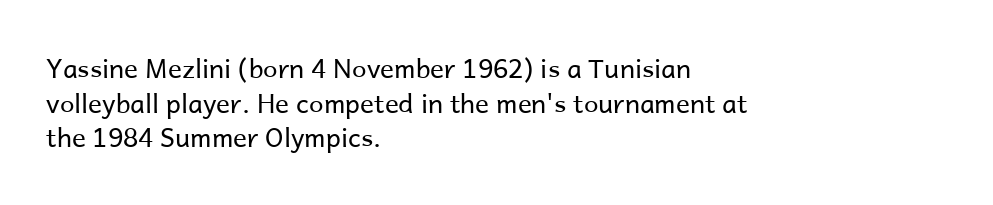
No chunkiness to these letters — they're not bold. A classic flush-left, rag-right setting is used for this passage. One glance says typical: line gaps are just what's usual. The letters sit at their default tracking, neither squeezed nor spread.
